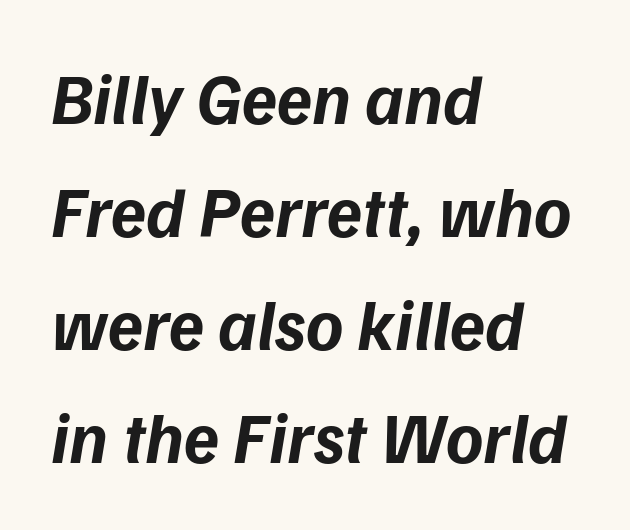
{"serif": "no", "bold": "yes", "weight": "bold", "width": "normal", "stroke_contrast": "low", "x_height": "medium", "monospaced": "no", "underline": "no", "align": "left", "line_spacing": "normal", "line_spacing_ratio": 1.59, "letter_spacing": "normal", "letter_spacing_em": 0.0, "glyph_px": 71}
